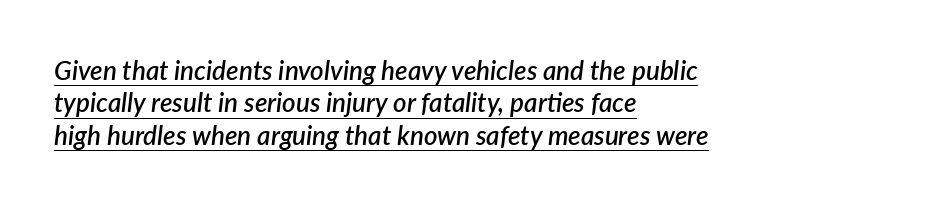
Q: Is the text bold? A: Semi-bold.
Q: Is the text italic (slanted)? A: Yes, it leans right by about 7 degrees.
Q: Is the text underlined? A: Yes.
Q: How is the paragraph aligned? A: Left-aligned.
Q: Is the spacing between letters normal or unusually wide? A: Normal.
Q: Is the spacing between lines tight, normal or loose? A: Normal.
